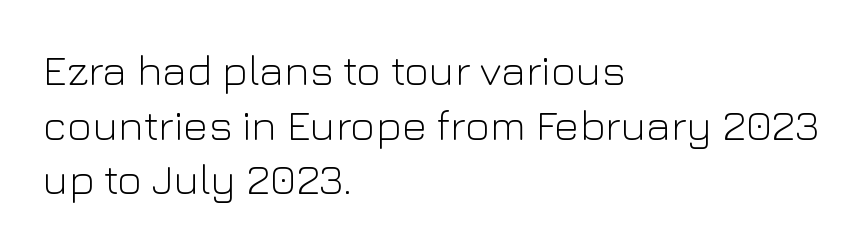
The image shows 43 px light sans-serif type, upright; set left-aligned, normal line spacing (1.27x), normal letter spacing, not underlined; low stroke contrast and a medium x-height.
